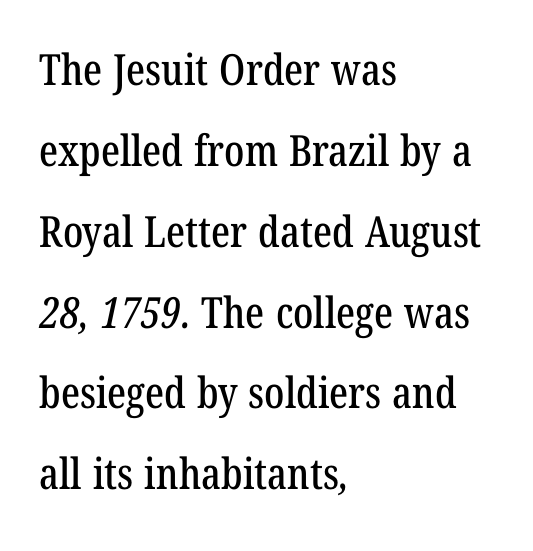
This sample has the flowing, uneven cadence of proportional lettering. The specimen omits any rule beneath the text block's lines. Typeset ragged right — the left edge is the straight one. There is no visible air inserted between adjacent glyphs. I'd call this a serif setting — the letters wear small feet.
